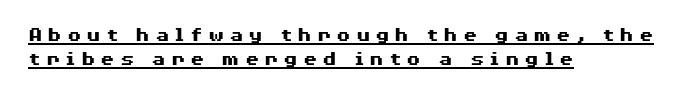
The lines are quadded left. Heavy-handed strokes throughout: this text is bold. Looks like someone drew a line under every word here. Short note: letters widely spaced. The line-height multiplier appears low, near solid setting.
